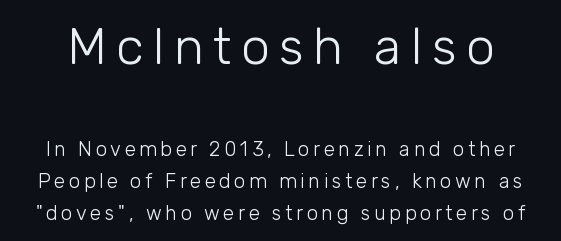
Q: Is the text bold? A: No.
Q: Is the text italic (slanted)? A: No, it is upright.
Q: Is the typeface a serif or a sans-serif typeface? A: Sans-serif.
Q: Is the text underlined? A: No.
Q: Is the spacing between lines tight, normal or loose? A: Normal.
Q: Which block of text is set in a larger size, the first (top) or the second (bottom)? A: The first (top) one.
Q: Width (condensed, normal, or wide)? A: Normal.
Q: Stroke contrast? A: Low.
Q: x-height? A: Medium.
Q: Monospaced? A: No.
